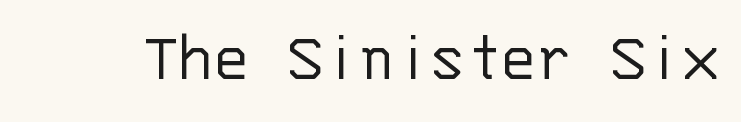
{"serif": "no", "italic": "no", "bold": "no", "weight": "light", "width": "normal", "stroke_contrast": "low", "x_height": "large", "monospaced": "yes", "underline": "no", "letter_spacing": "normal", "letter_spacing_em": 0.0, "glyph_px": 73}
